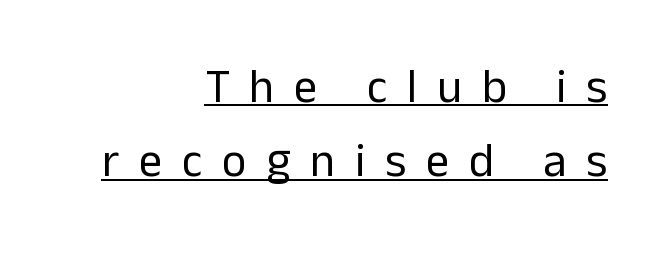
{"serif": "no", "italic": "no", "bold": "no", "weight": "regular", "width": "normal", "stroke_contrast": "low", "x_height": "medium", "monospaced": "no", "underline": "yes", "align": "right", "line_spacing": "normal", "line_spacing_ratio": 1.58, "letter_spacing": "wide", "letter_spacing_em": 0.42, "glyph_px": 47}
